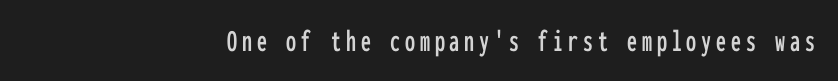
The image shows 32 px condensed sans-serif type, upright, monospaced; set right-aligned, not underlined; low stroke contrast and a medium x-height.
